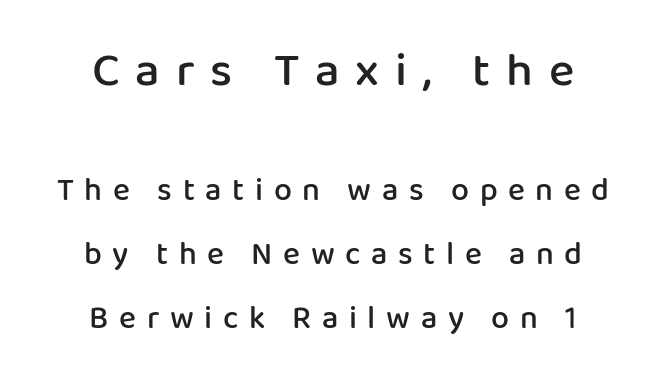
The image shows 48 px semibold sans-serif type, upright; set centered, loose line spacing (2.0x), unusually wide letter spacing (+0.33 em), not underlined; the first (top) block is 1.5x larger; low stroke contrast and a medium x-height.
